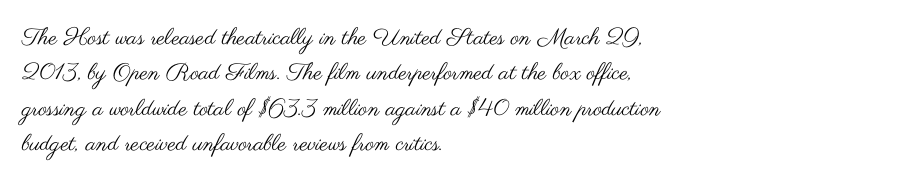
{"bold": "no", "underline": "no", "align": "left", "line_spacing": "normal", "line_spacing_ratio": 1.54, "letter_spacing": "normal", "letter_spacing_em": 0.0, "glyph_px": 23}
